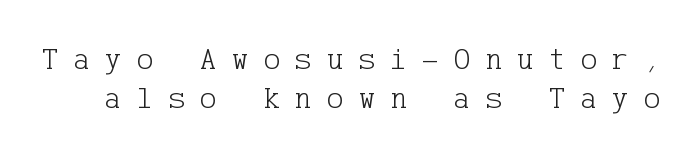
Q: Is the text bold? A: No.
Q: Is the text italic (slanted)? A: No, it is upright.
Q: Is the typeface a serif or a sans-serif typeface? A: Serif.
Q: Is the text underlined? A: No.
Q: Is the spacing between letters normal or unusually wide? A: Unusually wide.
Q: Width (condensed, normal, or wide)? A: Normal.
Q: Stroke contrast? A: Low.
Q: x-height? A: Medium.
